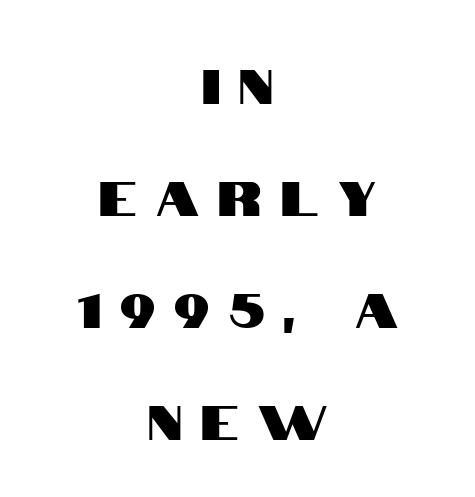
Compared with typical paragraphs, the rows here are farther apart. Italic: no, the glyphs are upright roman. The letters are spread apart with noticeably loose tracking. The glyphs are unaccompanied by any horizontal stroke below them. This sample is center-justified, so both line endings float freely. Proportional: the letters do not fall into vertical columns.
